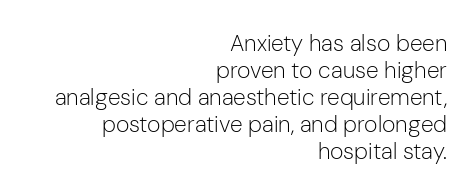
Q: Is the text bold? A: No.
Q: Is the text italic (slanted)? A: No, it is upright.
Q: Is the text underlined? A: No.
Q: How is the paragraph aligned? A: Right-aligned.
Q: Is the spacing between letters normal or unusually wide? A: Normal.
